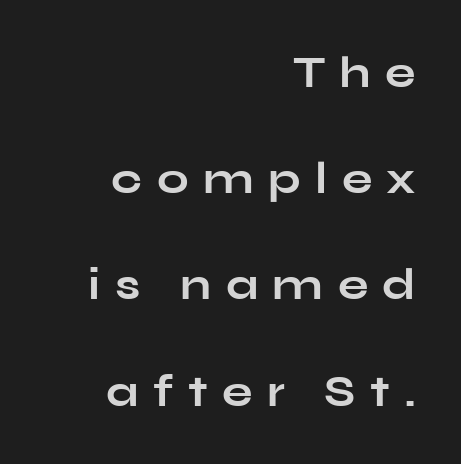
Q: Is the text bold? A: Yes.
Q: Is the text italic (slanted)? A: No, it is upright.
Q: Is the typeface a serif or a sans-serif typeface? A: Sans-serif.
Q: Is the text underlined? A: No.
Q: How is the paragraph aligned? A: Right-aligned.
Q: Is the spacing between letters normal or unusually wide? A: Unusually wide.
Q: Is the spacing between lines tight, normal or loose? A: Loose.
Q: Width (condensed, normal, or wide)? A: Wide.
Q: Stroke contrast? A: Low.
Q: x-height? A: Medium.
Q: Monospaced? A: No.
